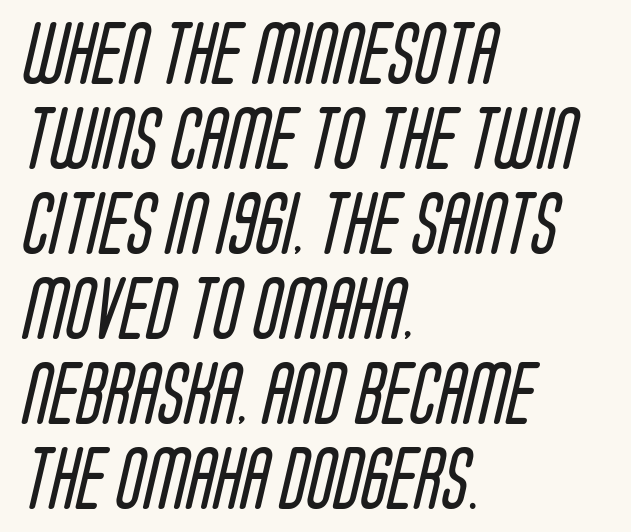
This rendering leaves character spacing at its baseline value. Line beginnings align vertically; line endings do not. I'd call this a sans setting — the letters go barefoot. Decoration check: the copy has no underline.
